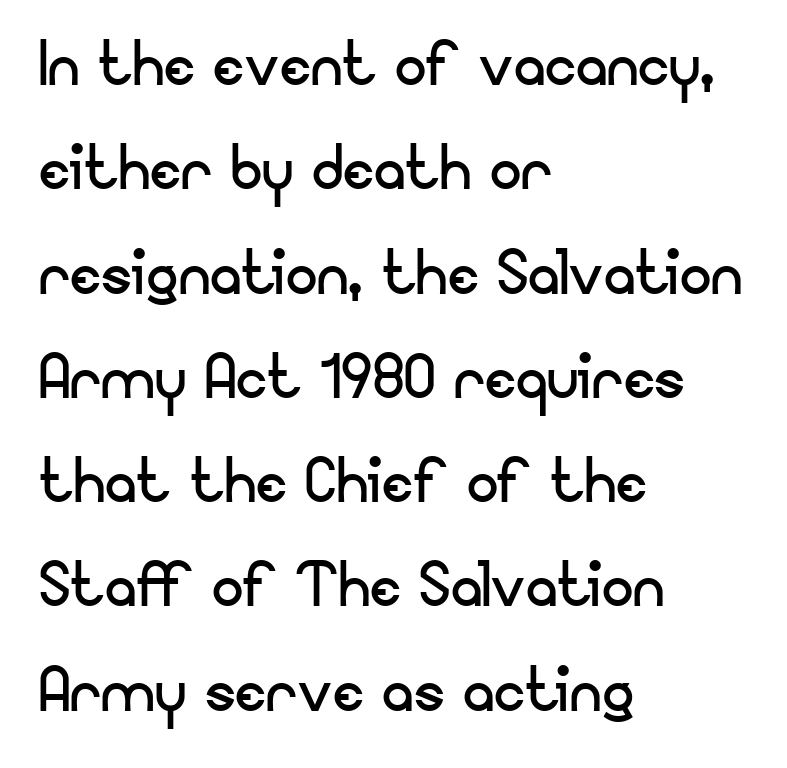
Q: Is the text bold? A: No.
Q: Is the text italic (slanted)? A: No, it is upright.
Q: Is the typeface a serif or a sans-serif typeface? A: Sans-serif.
Q: Is the text underlined? A: No.
Q: How is the paragraph aligned? A: Left-aligned.
Q: Is the spacing between letters normal or unusually wide? A: Normal.
Q: Is the spacing between lines tight, normal or loose? A: Normal.
Q: Width (condensed, normal, or wide)? A: Normal.
Q: Stroke contrast? A: Low.
Q: x-height? A: Small.
Q: Monospaced? A: No.
